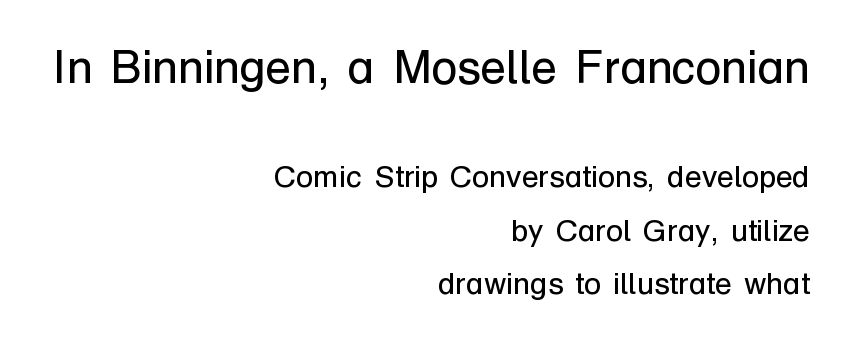
The tracking reads as untouched default to a designer's eye. These two chunks differ in scale, with the top chunk taking the larger measure. The passage is arranged like a letterhead date or caption credit — flush right. This sample uses an upright cut, with every glyph sitting square on the baseline. Font category for this specimen: sans-serif.
